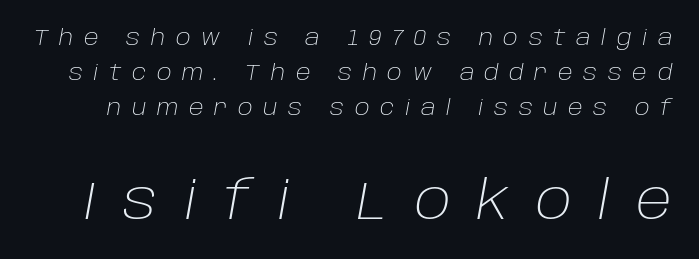
Tracking value appears strongly positive — letters spread wide. Scale increases going downward across the two blocks. The lines sit at an ordinary, default distance from one another. This sample uses an oblique cut, with every glyph tilted off the vertical.
